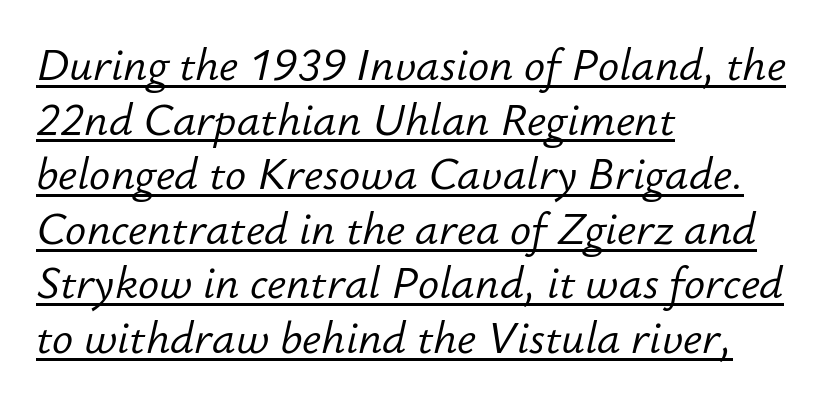
This rendering leaves character spacing at its baseline value. Compared with ordinary roman type, these characters are visibly tilted. Letters have the restrained weight of plain body copy at most. Like a heading marked for emphasis, these lines bear an underscore. The typesetter chose a ragged-right arrangement here. A typesetter would call this proportional, since set widths differ per character.
